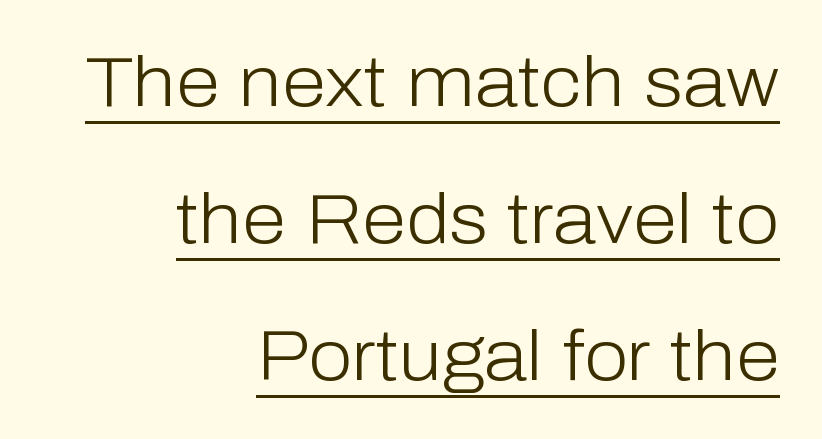
{"serif": "no", "italic": "no", "bold": "no", "weight": "light", "width": "normal", "stroke_contrast": "low", "x_height": "medium", "monospaced": "no", "underline": "yes", "align": "right", "line_spacing": "loose", "line_spacing_ratio": 1.93, "letter_spacing": "normal", "letter_spacing_em": 0.0, "glyph_px": 71}
